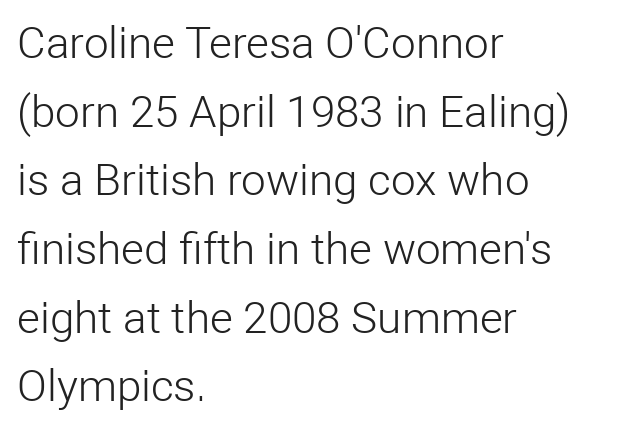
{"serif": "no", "italic": "no", "bold": "no", "weight": "light", "width": "normal", "stroke_contrast": "low", "x_height": "medium", "monospaced": "no", "underline": "no", "align": "left", "line_spacing": "normal", "line_spacing_ratio": 1.56, "letter_spacing": "normal", "letter_spacing_em": 0.0, "glyph_px": 44}
